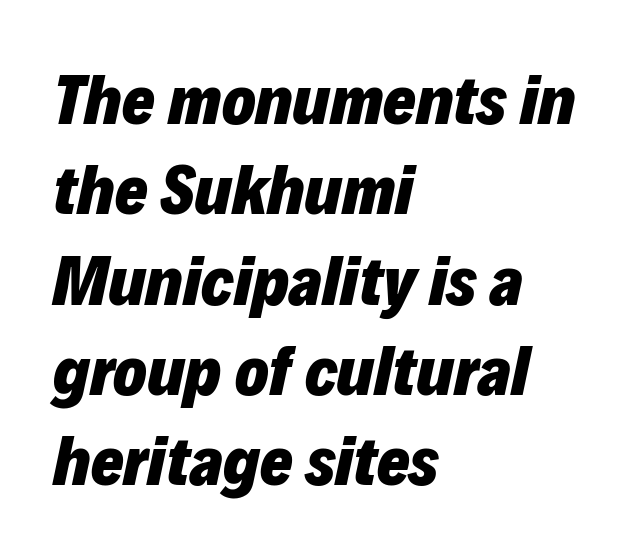
Posture: slanted. Do the characters align in a grid? No, the font is proportional. In CSS terms this would be text-align: left. No word sits above an underline. Characters follow at the spacing the type designer built in.
